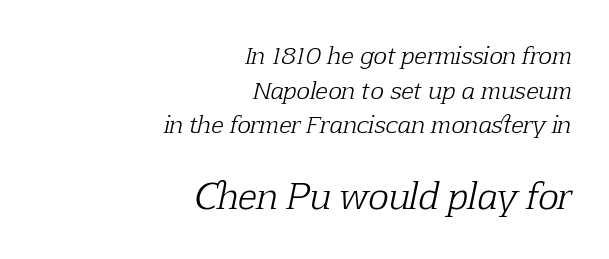
The image shows 35 px light serif type, italic (leaning right); set right-aligned, normal line spacing (1.51x), normal letter spacing, not underlined; the second (bottom) block is 1.52x larger; low stroke contrast and a medium x-height.
